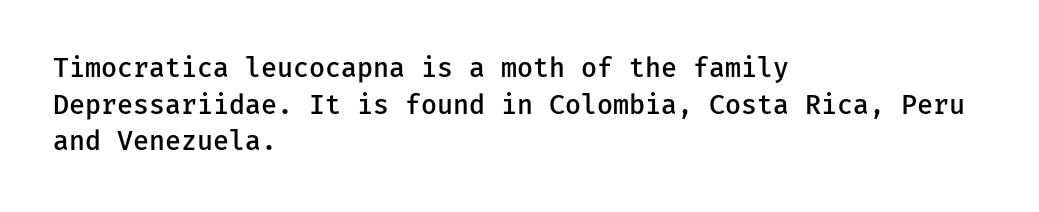
The image shows 26 px text type, upright; set left-aligned, normal line spacing (1.41x), normal letter spacing, not underlined.
